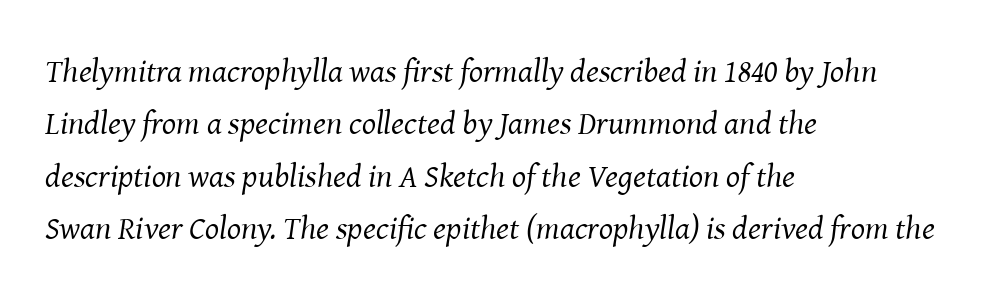
The space between consecutive lines is moderate. It's the slanting kind of type. The face used here is proportionally spaced, like ordinary book or web type. Check where the strokes stop: tiny serifs finish them off.
